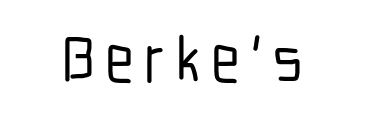
Q: Is the text italic (slanted)? A: No, it is upright.
Q: Is the typeface a serif or a sans-serif typeface? A: Sans-serif.
Q: Is the text underlined? A: No.
Q: Width (condensed, normal, or wide)? A: Condensed.
Q: Stroke contrast? A: Low.
Q: x-height? A: Medium.
Q: Monospaced? A: No.
